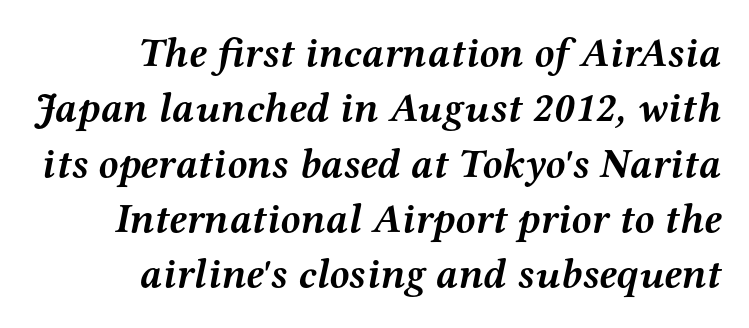
The image shows 41 px semibold, wide serif type, italic (leaning right); set right-aligned, normal line spacing (1.35x), normal letter spacing, not underlined; medium stroke contrast and a medium x-height.
